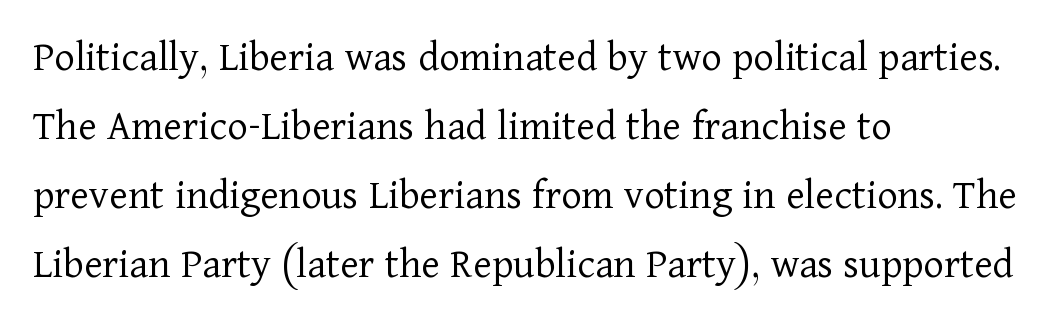
Q: Is the text bold? A: No.
Q: Is the text italic (slanted)? A: No, it is upright.
Q: Is the typeface a serif or a sans-serif typeface? A: Serif.
Q: Is the text underlined? A: No.
Q: How is the paragraph aligned? A: Left-aligned.
Q: Is the spacing between letters normal or unusually wide? A: Normal.
Q: Is the spacing between lines tight, normal or loose? A: Normal.
Q: Width (condensed, normal, or wide)? A: Normal.
Q: Stroke contrast? A: Low.
Q: x-height? A: Medium.
Q: Monospaced? A: No.
